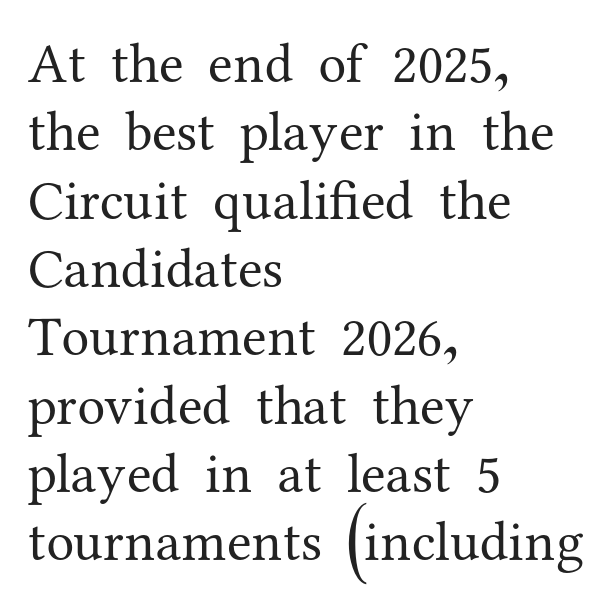
Q: Is the text bold? A: No.
Q: Is the text italic (slanted)? A: No, it is upright.
Q: Is the typeface a serif or a sans-serif typeface? A: Serif.
Q: Is the text underlined? A: No.
Q: How is the paragraph aligned? A: Left-aligned.
Q: Is the spacing between letters normal or unusually wide? A: Normal.
Q: Width (condensed, normal, or wide)? A: Normal.
Q: Stroke contrast? A: Medium.
Q: x-height? A: Medium.
Q: Monospaced? A: No.
